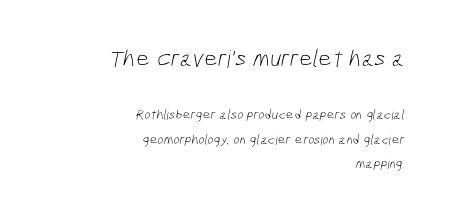
Q: Is the text bold? A: No.
Q: Is the text underlined? A: No.
Q: How is the paragraph aligned? A: Right-aligned.
Q: Is the spacing between letters normal or unusually wide? A: Normal.
Q: Which block of text is set in a larger size, the first (top) or the second (bottom)? A: The first (top) one.
